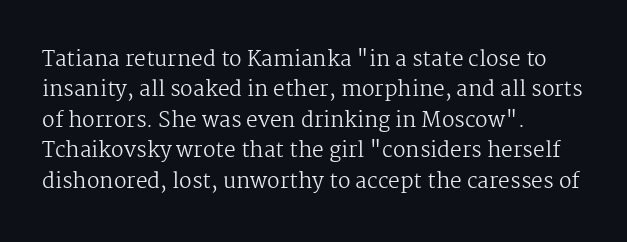
{"italic": "no", "bold": "no", "underline": "no", "align": "left", "line_spacing": "normal", "line_spacing_ratio": 1.45, "letter_spacing": "normal", "letter_spacing_em": 0.0, "glyph_px": 21}
